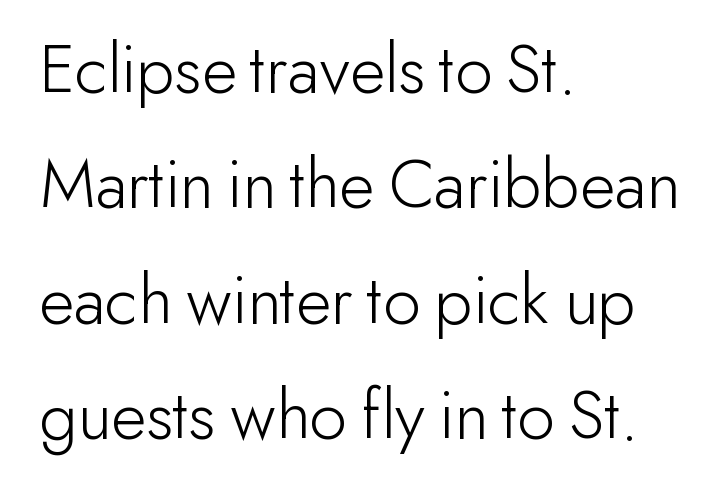
Q: Is the text bold? A: No.
Q: Is the text italic (slanted)? A: No, it is upright.
Q: Is the typeface a serif or a sans-serif typeface? A: Sans-serif.
Q: Is the text underlined? A: No.
Q: How is the paragraph aligned? A: Left-aligned.
Q: Is the spacing between letters normal or unusually wide? A: Normal.
Q: Is the spacing between lines tight, normal or loose? A: Normal.
Q: Width (condensed, normal, or wide)? A: Normal.
Q: Stroke contrast? A: Low.
Q: x-height? A: Small.
Q: Monospaced? A: No.
